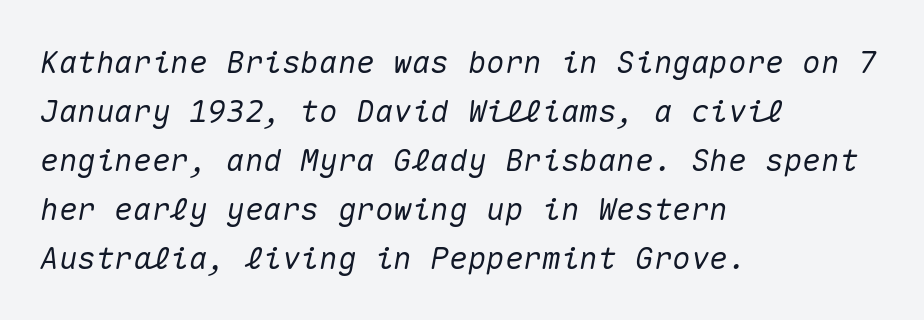
Words float on clear page, feet unadorned. There's an unmistakable incline to the writing here. Note the uniform advance width — an 'i' takes as much space as an 'm'. A student would call this left alignment; a typographer would say flush left, rag right. This sample uses plain, unmodified letter spacing. The designer left line spacing at the default.
